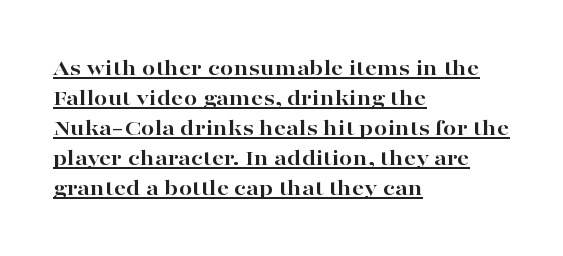
Tracking value appears to be zero — textbook default spacing. As a designer I'd log this as weight 700, bold. Has an underline been added? It has. This block has exactly the height ordinary leading produces. You can tell it's not italic because the verticals are truly vertical.
